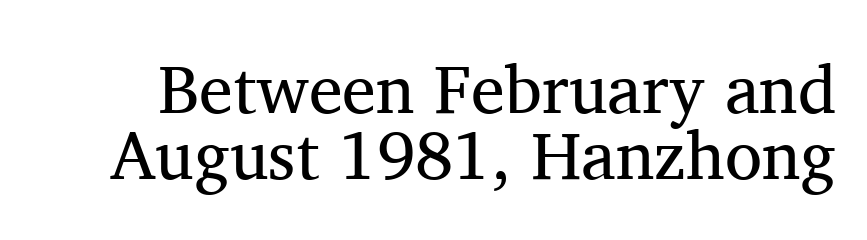
{"serif": "yes", "italic": "no", "bold": "no", "weight": "regular", "width": "normal", "stroke_contrast": "medium", "x_height": "medium", "monospaced": "no", "underline": "no", "line_spacing": "tight", "line_spacing_ratio": 0.97, "letter_spacing": "normal", "letter_spacing_em": 0.0, "glyph_px": 68}
